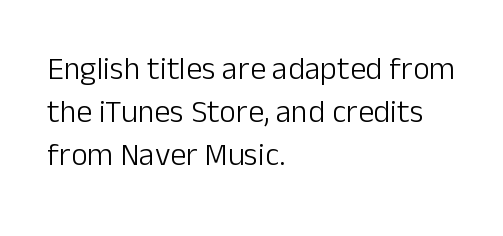
Ink coverage per letter is moderate at most. This sample uses a sans-serif face. This is the regular roman posture of the typeface. Just letters on the line, the space beneath them empty. Quick note: interline space is typical.
